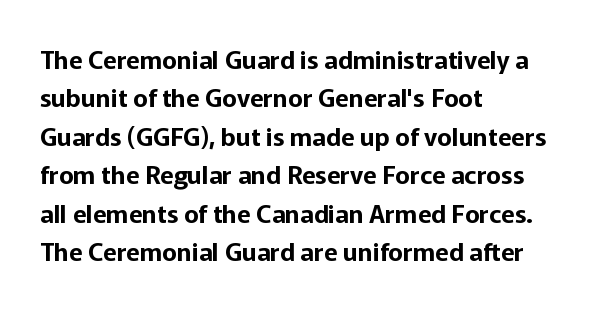
The image shows 25 px text type, upright; set left-aligned, normal line spacing (1.54x), normal letter spacing, not underlined.
